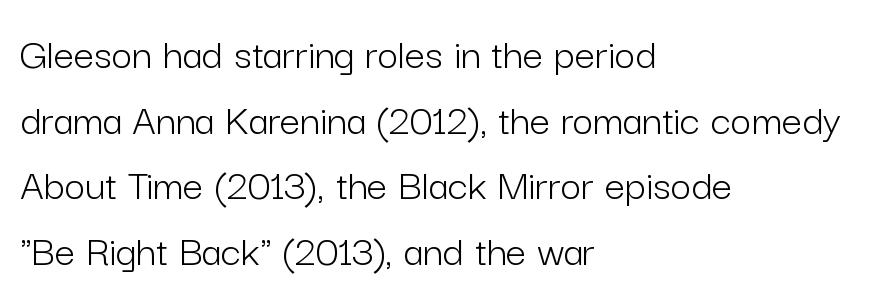
Compared with typical paragraphs, the rows here are spaced about the same. This sample has the flowing, uneven cadence of proportional lettering. The typeface has the unassuming heft of standard copy or less. Serif or sans? Sans — the stroke terminals are bare. Any mark beneath the type? The region is blank. Layout note: lines flush left.
